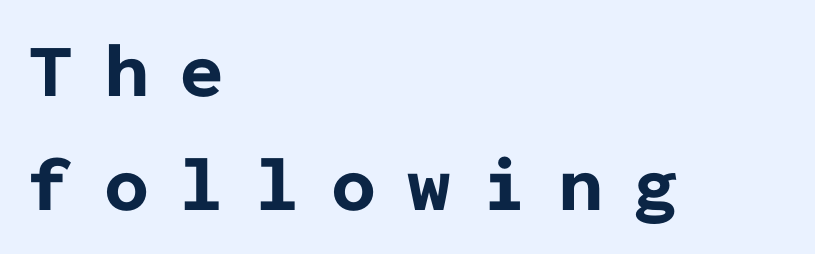
Beneath every word, the page is bare. Layout note: lines flush left. Are there feet on the stems? There aren't — it's a sans. The rendering inserts visible extra space after every character. The space between consecutive lines is moderate.
